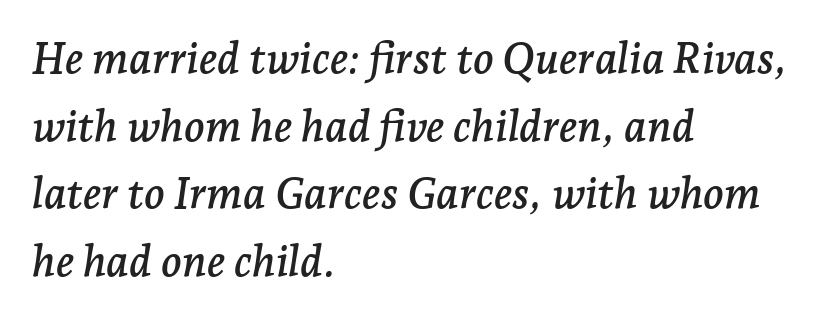
{"serif": "yes", "italic": "yes", "lean": "right", "slant_degrees": 7, "width": "normal", "stroke_contrast": "low", "x_height": "medium", "monospaced": "no", "underline": "no", "align": "left", "line_spacing": "normal", "line_spacing_ratio": 1.57, "letter_spacing": "normal", "letter_spacing_em": 0.0, "glyph_px": 43}
